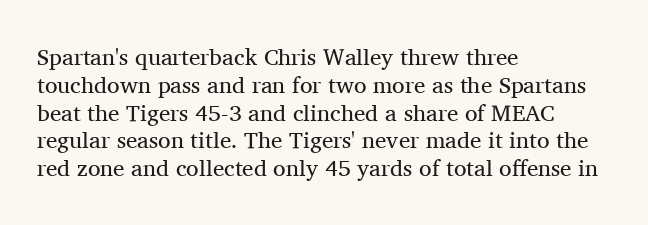
Q: Is the text bold? A: No.
Q: Is the text italic (slanted)? A: No, it is upright.
Q: Is the text underlined? A: No.
Q: How is the paragraph aligned? A: Left-aligned.
Q: Is the spacing between letters normal or unusually wide? A: Normal.
